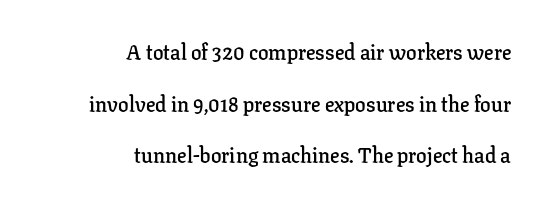
The image shows 21 px text type, upright; set right-aligned, loose line spacing (2.46x), normal letter spacing, not underlined.
